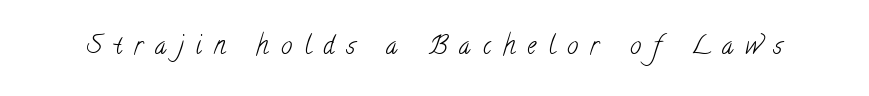
Q: Is the text bold? A: No.
Q: Is the text underlined? A: No.
Q: Is the spacing between letters normal or unusually wide? A: Unusually wide.
